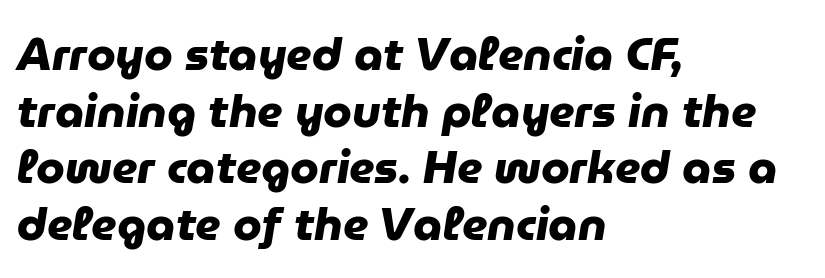
The image shows 46 px heavy sans-serif type; set left-aligned, line spacing 1.23x, normal letter spacing, not underlined; low stroke contrast and a medium x-height.
